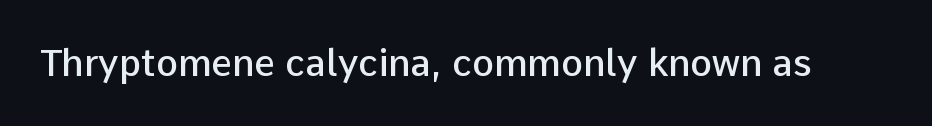
{"serif": "no", "italic": "no", "bold": "semi", "weight": "semibold", "width": "normal", "stroke_contrast": "low", "x_height": "medium", "monospaced": "no", "underline": "no", "letter_spacing": "normal", "letter_spacing_em": 0.0, "glyph_px": 37}
